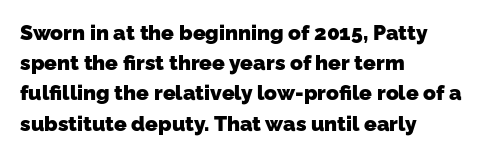
The image shows 21 px bold type; set left-aligned, normal line spacing (1.44x), normal letter spacing, not underlined.
